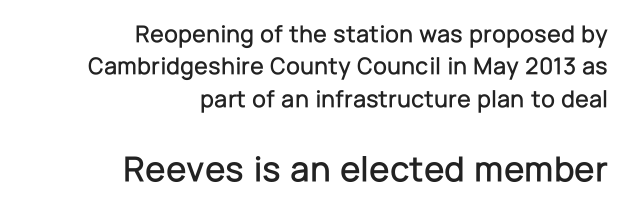
A normal amount of white space separates one row of letters from the next. If you squint, the bottom block still reads clearly — it's the larger of the two. These lines are composed in type without serifs. The specimen omits any rule beneath the text block's lines. Visually the block forms a straight wall on the right and a jagged coastline on the left. Here the glyphs are tracked normally, forming tight word shapes.
